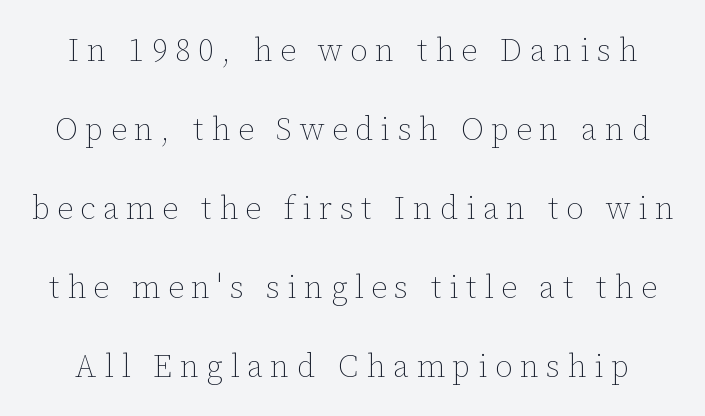
Glance below the letters and you will spot only blank space. This sample uses an upright cut, with every glyph sitting square on the baseline. Compared with a typical body face, this is equally light or lighter still. What stands out about the letter spacing? Its width — letters are far apart.
